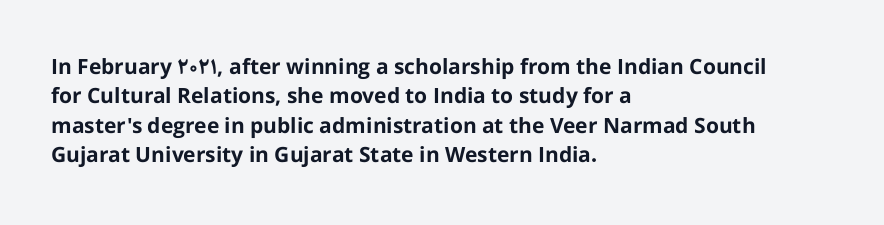
Posture: upright roman. Underlining? Definitely not there. Each line starts at the same left margin while the right side varies. Stroke thickness is high; the sample reads as a true bold. The block of text has a typical density, with ordinary space between rows.
